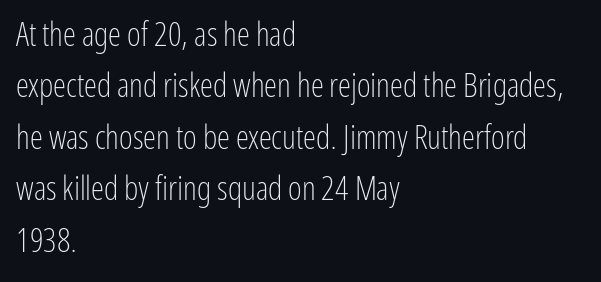
{"serif": "no", "italic": "no", "bold": "no", "weight": "light", "width": "condensed", "stroke_contrast": "low", "x_height": "medium", "monospaced": "no", "underline": "no", "align": "left", "line_spacing": "normal", "line_spacing_ratio": 1.56, "letter_spacing": "normal", "letter_spacing_em": 0.0, "glyph_px": 33}
